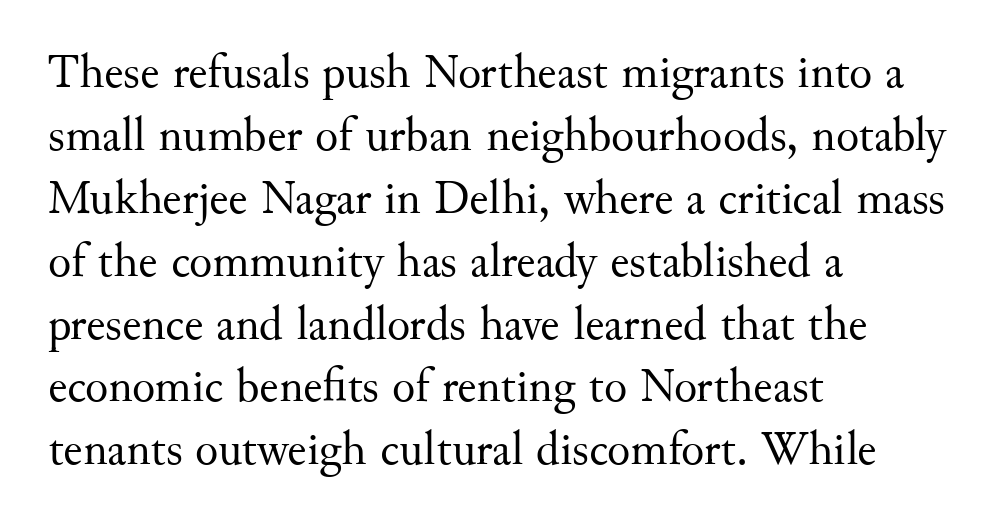
The image shows 48 px regular-weight serif type, upright; set left-aligned, normal line spacing (1.31x), normal letter spacing, not underlined; medium stroke contrast and a small x-height.
